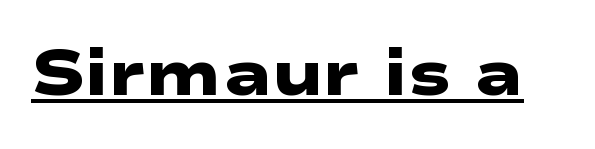
{"serif": "no", "bold": "yes", "weight": "heavy", "width": "wide", "stroke_contrast": "low", "x_height": "medium", "monospaced": "no", "underline": "yes", "letter_spacing": "normal", "letter_spacing_em": 0.0, "glyph_px": 63}
